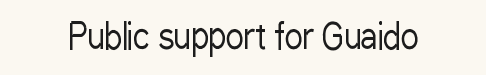
{"serif": "no", "italic": "no", "bold": "no", "weight": "regular", "width": "condensed", "stroke_contrast": "low", "x_height": "medium", "monospaced": "no", "underline": "no", "letter_spacing": "normal", "letter_spacing_em": 0.0, "glyph_px": 34}
